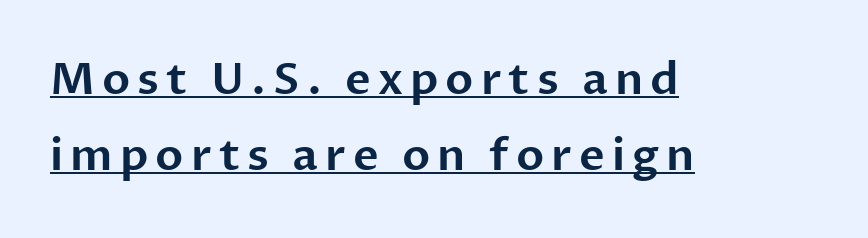
The image shows 44 px sans-serif type, upright; set left-aligned, line spacing 1.73x, underlined; low stroke contrast and a medium x-height.
